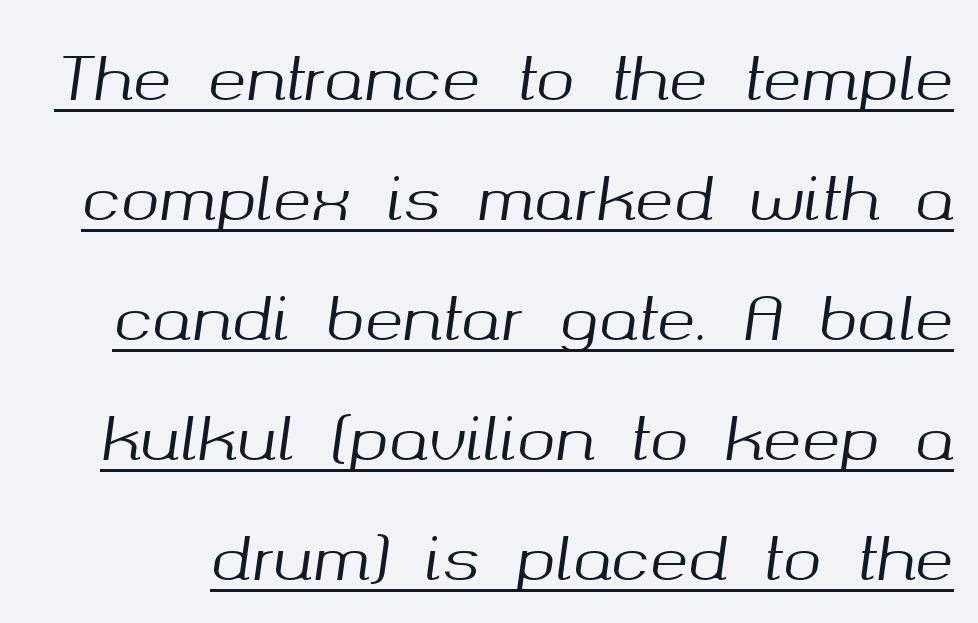
Q: Is the text italic (slanted)? A: Yes, it leans right by about 8 degrees.
Q: Is the text underlined? A: Yes.
Q: Is the spacing between letters normal or unusually wide? A: Normal.
Q: Is the spacing between lines tight, normal or loose? A: Loose.
Q: Width (condensed, normal, or wide)? A: Normal.
Q: Stroke contrast? A: Medium.
Q: x-height? A: Medium.
Q: Monospaced? A: No.
